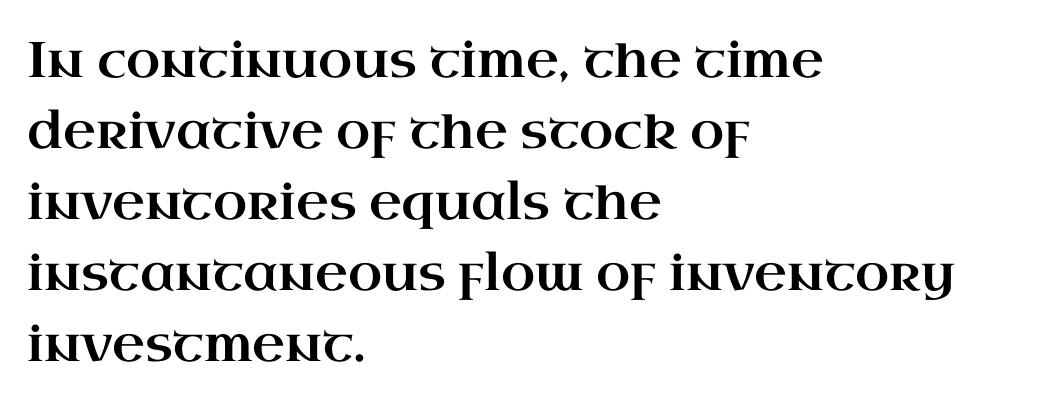
Q: Is the text italic (slanted)? A: No, it is upright.
Q: Is the typeface a serif or a sans-serif typeface? A: Serif.
Q: Is the text underlined? A: No.
Q: How is the paragraph aligned? A: Left-aligned.
Q: Is the spacing between letters normal or unusually wide? A: Normal.
Q: Is the spacing between lines tight, normal or loose? A: Normal.
Q: Width (condensed, normal, or wide)? A: Wide.
Q: Stroke contrast? A: High.
Q: x-height? A: Small.
Q: Monospaced? A: No.
